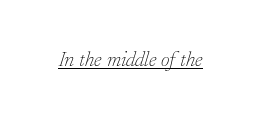
The image shows 21 px text type, italic (leaning right); set normal letter spacing, underlined.
